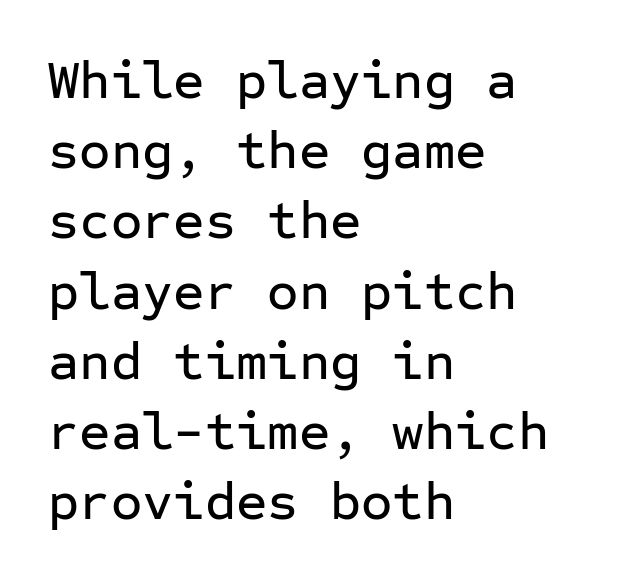
The image shows 54 px sans-serif type, upright, monospaced; set left-aligned, normal line spacing (1.3x), normal letter spacing, not underlined; low stroke contrast and a medium x-height.
